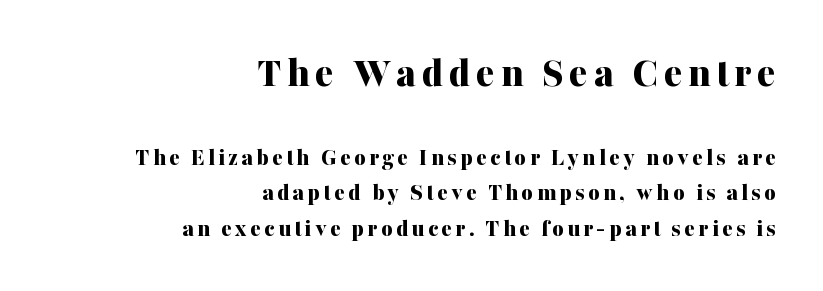
Q: Is the text bold? A: Yes.
Q: Is the text italic (slanted)? A: No, it is upright.
Q: Is the typeface a serif or a sans-serif typeface? A: Serif.
Q: Is the text underlined? A: No.
Q: How is the paragraph aligned? A: Right-aligned.
Q: Is the spacing between lines tight, normal or loose? A: Normal.
Q: Which block of text is set in a larger size, the first (top) or the second (bottom)? A: The first (top) one.
Q: Width (condensed, normal, or wide)? A: Normal.
Q: Stroke contrast? A: Medium.
Q: x-height? A: Medium.
Q: Monospaced? A: No.
